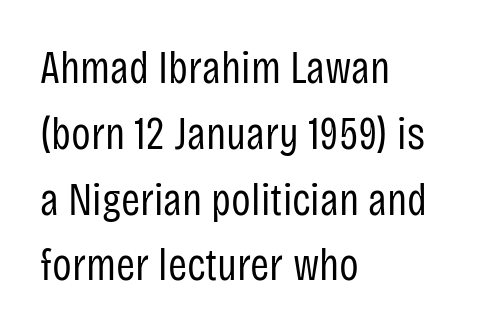
Spacing between characters is what you'd get straight out of the box. A student would call this left alignment; a typographer would say flush left, rag right. The glyphs are unaccompanied by any horizontal stroke below them. No extra ink here — the face is not bold. Tall strokes in this sample are plumb rather than angled.
